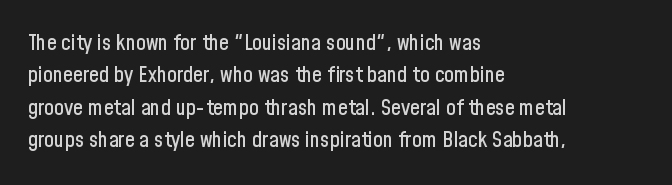
{"italic": "no", "underline": "no", "align": "left", "line_spacing": "normal", "line_spacing_ratio": 1.47, "letter_spacing": "normal", "letter_spacing_em": 0.0, "glyph_px": 22}
